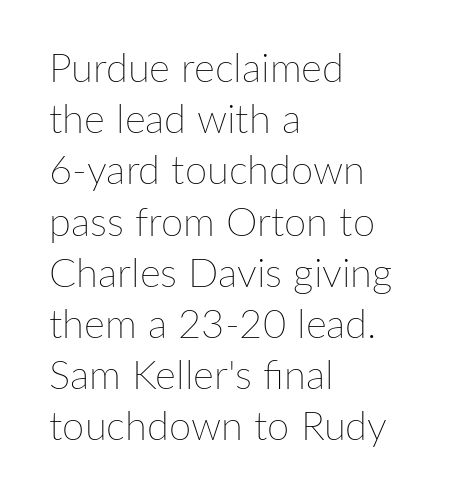
{"italic": "no", "bold": "no", "weight": "thin", "width": "normal", "stroke_contrast": "low", "x_height": "medium", "monospaced": "no", "underline": "no", "align": "left", "line_spacing": "normal", "line_spacing_ratio": 1.28, "letter_spacing": "normal", "letter_spacing_em": 0.0, "glyph_px": 40}
